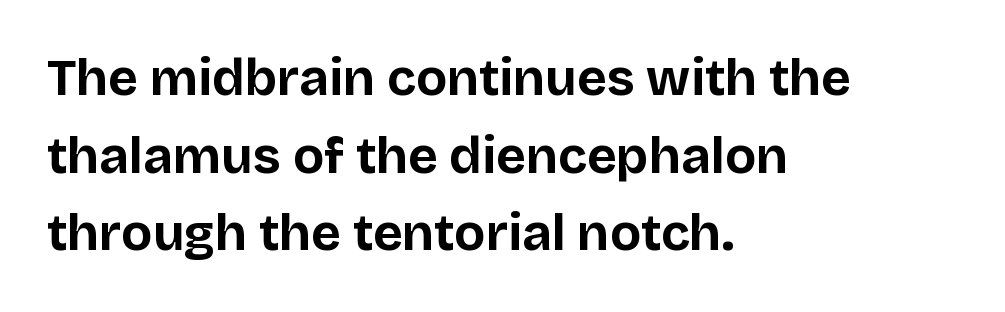
The image shows 51 px bold sans-serif type, upright; set left-aligned, normal line spacing (1.52x), normal letter spacing, not underlined; low stroke contrast and a large x-height.
